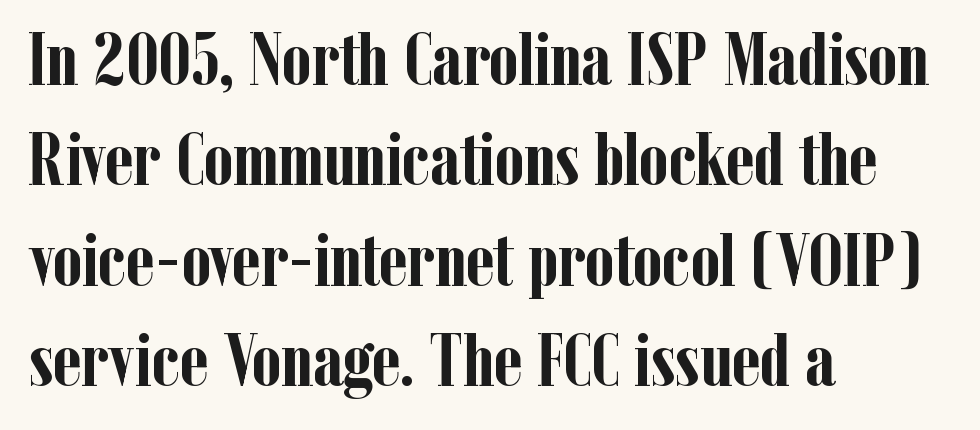
Q: Is the text bold? A: Yes.
Q: Is the text italic (slanted)? A: No, it is upright.
Q: Is the typeface a serif or a sans-serif typeface? A: Serif.
Q: Is the text underlined? A: No.
Q: How is the paragraph aligned? A: Left-aligned.
Q: Is the spacing between letters normal or unusually wide? A: Normal.
Q: Is the spacing between lines tight, normal or loose? A: Normal.
Q: Width (condensed, normal, or wide)? A: Condensed.
Q: Stroke contrast? A: Low.
Q: x-height? A: Medium.
Q: Monospaced? A: No.
